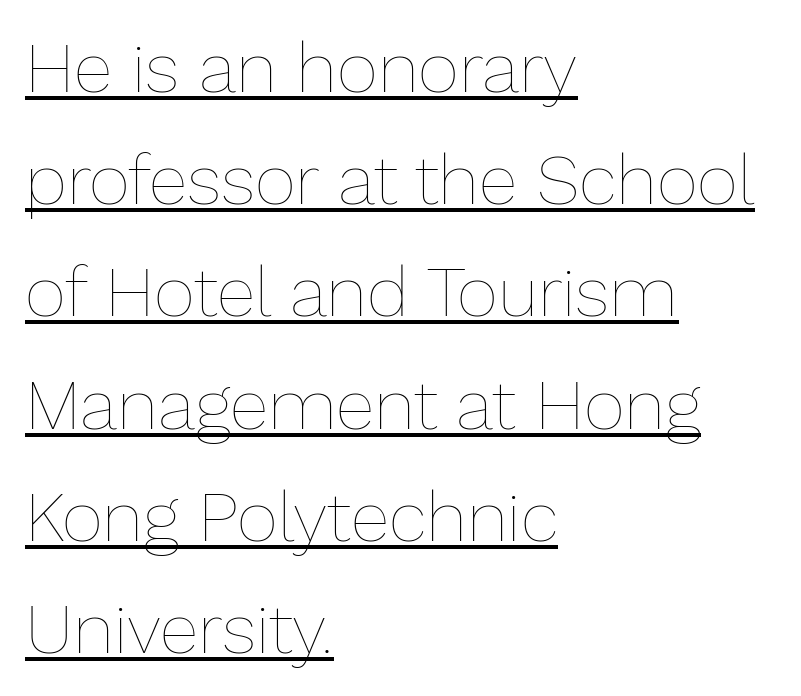
{"italic": "no", "bold": "no", "weight": "thin", "width": "normal", "stroke_contrast": "low", "x_height": "medium", "monospaced": "no", "underline": "yes", "align": "left", "line_spacing": "normal", "line_spacing_ratio": 1.58, "letter_spacing": "normal", "letter_spacing_em": 0.0, "glyph_px": 71}
